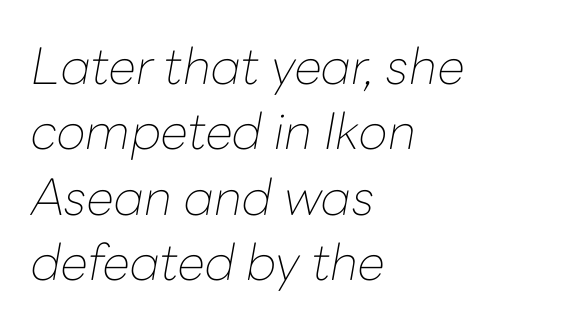
Q: Is the text bold? A: No.
Q: Is the text italic (slanted)? A: Yes, it leans right by about 10 degrees.
Q: Is the text underlined? A: No.
Q: How is the paragraph aligned? A: Left-aligned.
Q: Is the spacing between letters normal or unusually wide? A: Normal.
Q: Is the spacing between lines tight, normal or loose? A: Normal.
Q: Width (condensed, normal, or wide)? A: Normal.
Q: Stroke contrast? A: Low.
Q: x-height? A: Medium.
Q: Monospaced? A: No.
